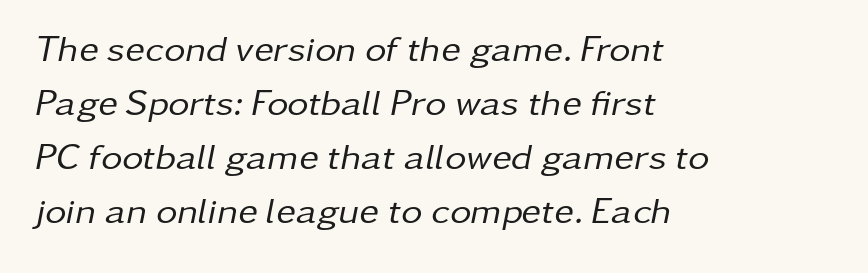
Q: Is the text bold? A: No.
Q: Is the text italic (slanted)? A: Yes, it leans right by about 11 degrees.
Q: Is the text underlined? A: No.
Q: How is the paragraph aligned? A: Left-aligned.
Q: Is the spacing between letters normal or unusually wide? A: Normal.
Q: Is the spacing between lines tight, normal or loose? A: Normal.
Q: Width (condensed, normal, or wide)? A: Normal.
Q: Stroke contrast? A: Low.
Q: x-height? A: Medium.
Q: Monospaced? A: No.
